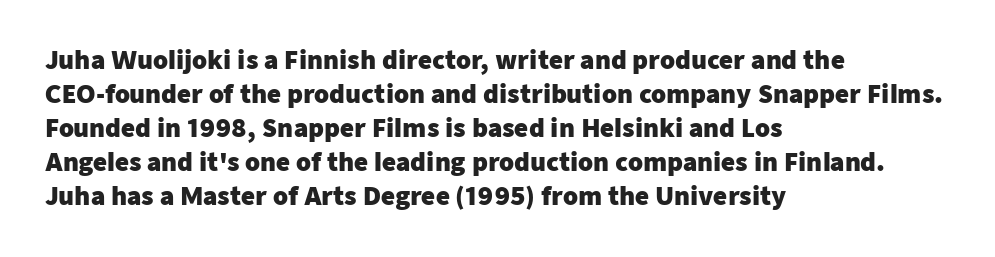
{"italic": "no", "bold": "yes", "underline": "no", "align": "left", "line_spacing": "normal", "line_spacing_ratio": 1.42, "letter_spacing": "normal", "letter_spacing_em": 0.0, "glyph_px": 24}
